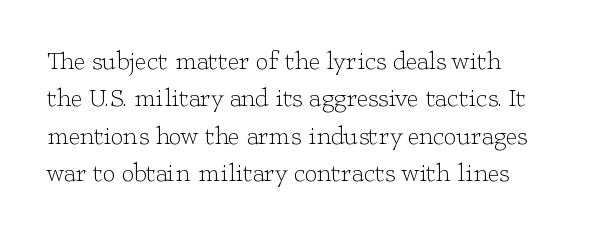
The image shows 25 px text type, upright; set left-aligned, normal line spacing (1.5x), normal letter spacing, not underlined.
